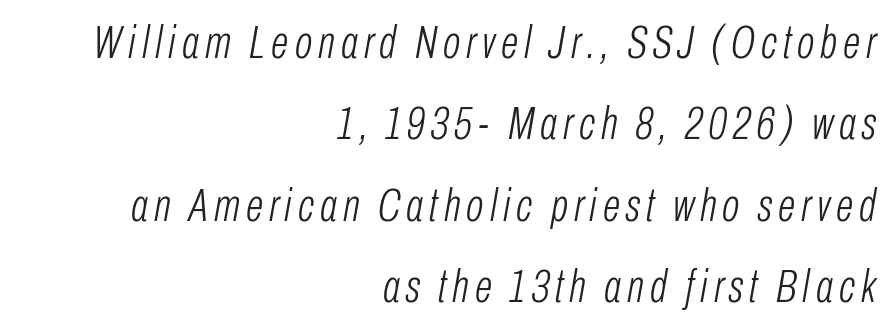
Q: Is the text bold? A: No.
Q: Is the text italic (slanted)? A: Yes, it leans right by about 10 degrees.
Q: Is the text underlined? A: No.
Q: How is the paragraph aligned? A: Right-aligned.
Q: Width (condensed, normal, or wide)? A: Condensed.
Q: Stroke contrast? A: Low.
Q: x-height? A: Medium.
Q: Monospaced? A: No.
